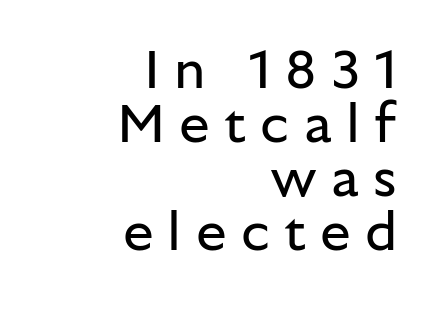
{"serif": "no", "italic": "no", "bold": "no", "weight": "regular", "width": "normal", "stroke_contrast": "low", "x_height": "medium", "monospaced": "no", "underline": "no", "align": "right", "line_spacing": "tight", "line_spacing_ratio": 0.98, "letter_spacing": "wide", "letter_spacing_em": 0.26, "glyph_px": 55}
